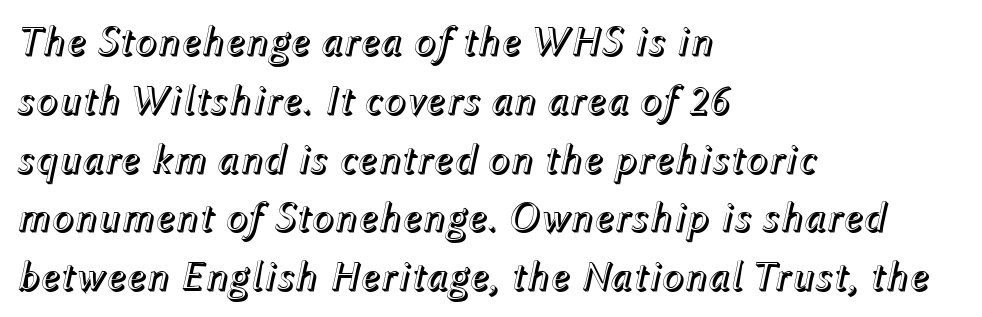
Default kerning and tracking; the words read as compact shapes. Character widths vary here, with narrow letters taking less room than wide ones. Words float on clear page, feet unadorned. In terms of posture, this sample is oblique. Regarding leading, the lines here are spaced in the standard way.
